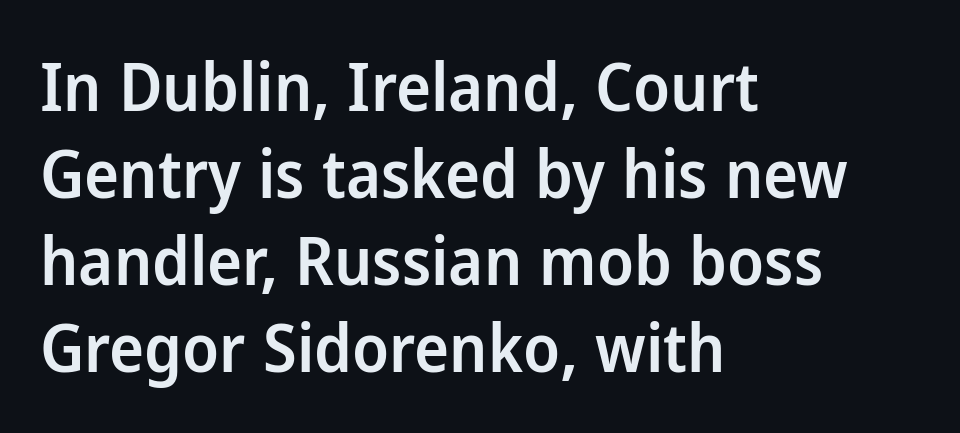
The image shows 66 px semibold sans-serif type, upright; set left-aligned, normal line spacing (1.32x), normal letter spacing, not underlined; low stroke contrast and a medium x-height.
